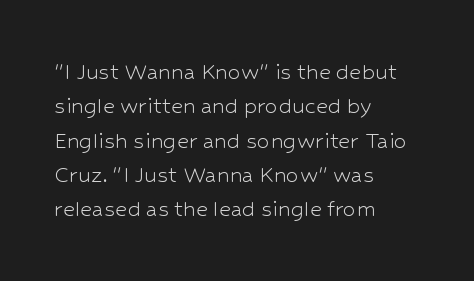
The image shows 26 px text type, upright; set left-aligned, normal line spacing (1.32x), normal letter spacing, not underlined.
